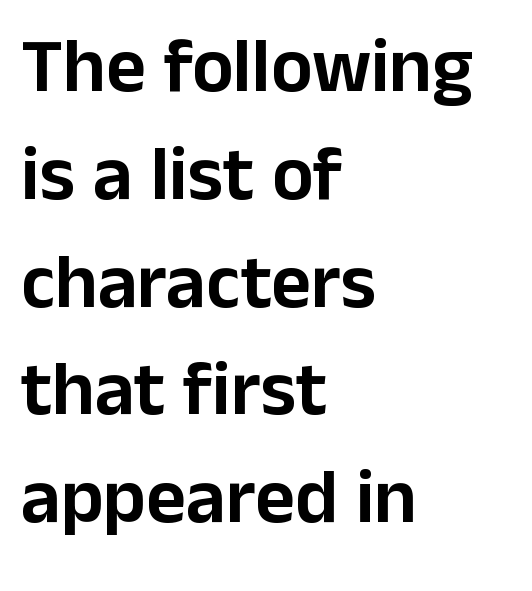
The image shows 77 px sans-serif type, upright; set left-aligned, normal line spacing (1.4x), normal letter spacing, not underlined; low stroke contrast and a medium x-height.
